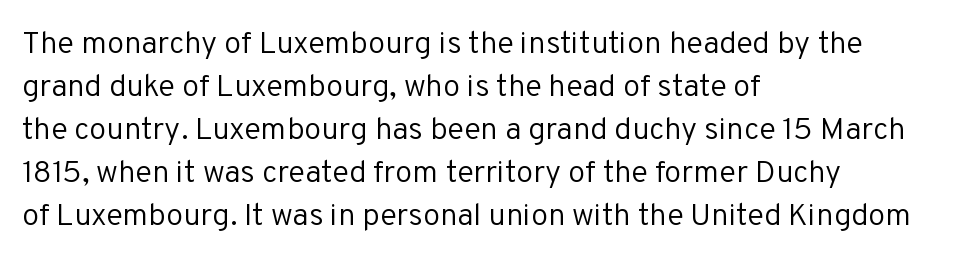
{"serif": "no", "italic": "no", "bold": "no", "weight": "regular", "width": "normal", "stroke_contrast": "low", "x_height": "medium", "monospaced": "no", "underline": "no", "align": "left", "line_spacing": "normal", "line_spacing_ratio": 1.39, "letter_spacing": "normal", "letter_spacing_em": 0.0, "glyph_px": 31}
